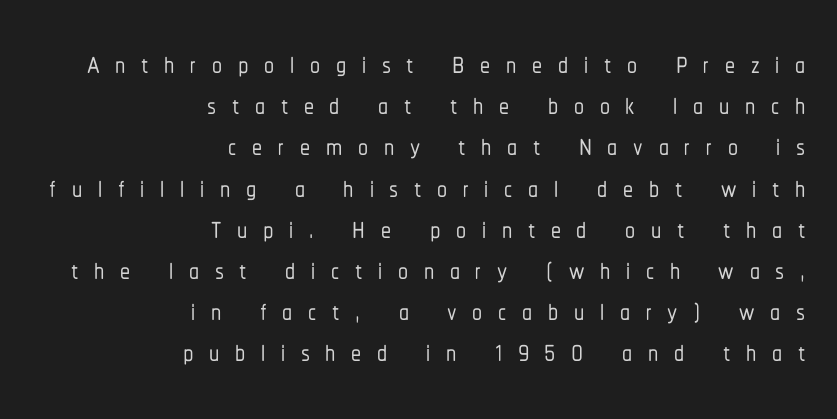
The image shows 40 px condensed sans-serif type, upright; set right-aligned, tight line spacing (1.03x), unusually wide letter spacing (+0.39 em), not underlined; low stroke contrast and a medium x-height.
